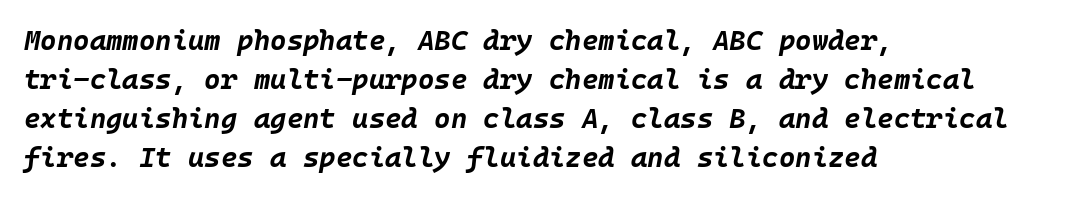
A clean baseline with only descenders dipping below it. Between one letter and the next there's only the usual sliver of space. Pretty heavy lettering here — definitely bold. When letters slant like this, we call the style italic. Honestly, the row spacing looks completely unremarkable. Teacher's note: observe the even left margin — that is flush-left alignment.
